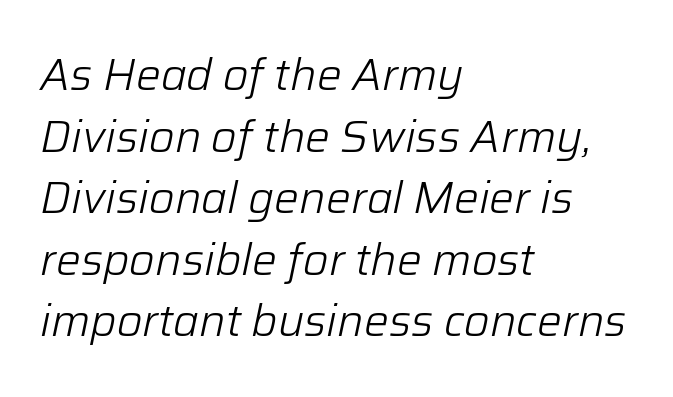
Honestly, there is no underline to notice here at all. All the whitespace from short lines collects on the right. The letterforms sit shoulder to shoulder at normal distance. The letters advance in unequal steps, a hallmark of proportional type. Style check: oblique. Weight: not bold — regular or lighter.
